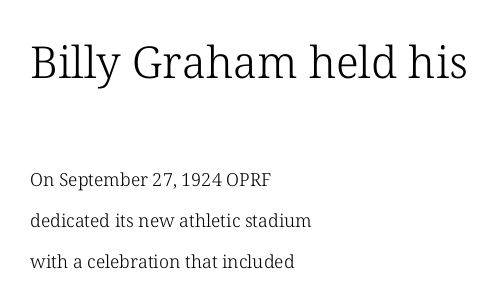
Q: Is the text bold? A: No.
Q: Is the text italic (slanted)? A: No, it is upright.
Q: Is the typeface a serif or a sans-serif typeface? A: Serif.
Q: Is the text underlined? A: No.
Q: How is the paragraph aligned? A: Left-aligned.
Q: Is the spacing between letters normal or unusually wide? A: Normal.
Q: Is the spacing between lines tight, normal or loose? A: Loose.
Q: Which block of text is set in a larger size, the first (top) or the second (bottom)? A: The first (top) one.
Q: Width (condensed, normal, or wide)? A: Normal.
Q: Stroke contrast? A: Low.
Q: x-height? A: Medium.
Q: Monospaced? A: No.
